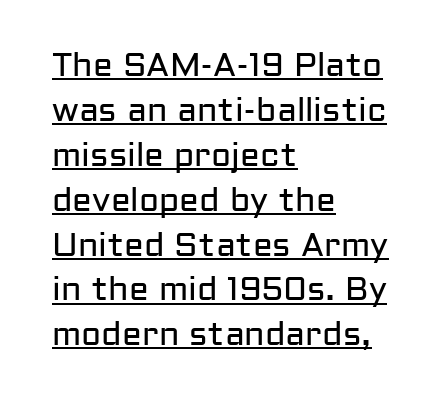
The image shows 33 px regular-weight sans-serif type, upright; set left-aligned, normal line spacing (1.36x), normal letter spacing, underlined; low stroke contrast and a medium x-height.
